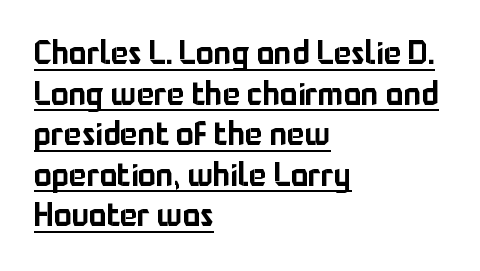
The image shows 33 px sans-serif type, upright; set left-aligned, line spacing 1.23x, normal letter spacing, underlined; low stroke contrast and a medium x-height.
